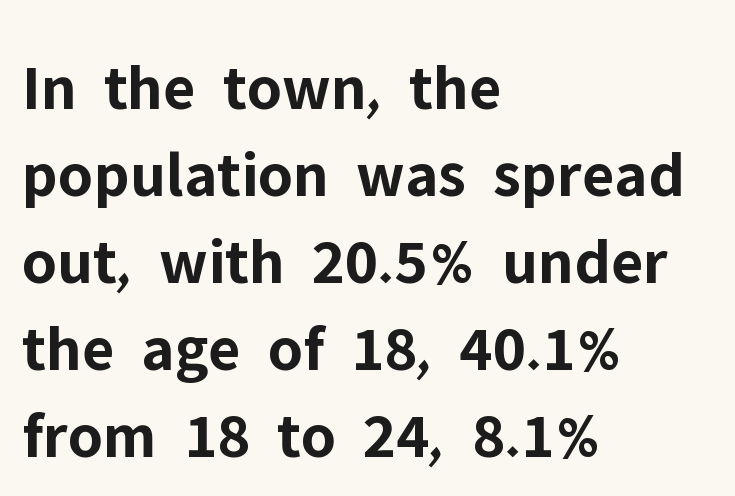
{"serif": "no", "italic": "no", "bold": "yes", "weight": "bold", "width": "normal", "stroke_contrast": "low", "x_height": "medium", "monospaced": "no", "underline": "no", "align": "left", "line_spacing": "normal", "line_spacing_ratio": 1.32, "letter_spacing": "normal", "letter_spacing_em": 0.0, "glyph_px": 66}
